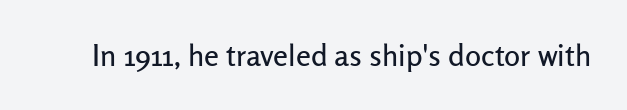
Rendered with straight, roman letterforms. Clear beneath every line of the passage. Short note: letters normally spaced. The letters advance in unequal steps, a hallmark of proportional type.
